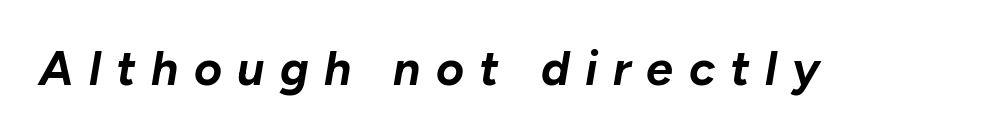
{"italic": "yes", "lean": "right", "slant_degrees": 10, "bold": "yes", "weight": "bold", "width": "normal", "stroke_contrast": "low", "x_height": "medium", "monospaced": "no", "underline": "no", "letter_spacing": "wide", "letter_spacing_em": 0.32, "glyph_px": 48}
